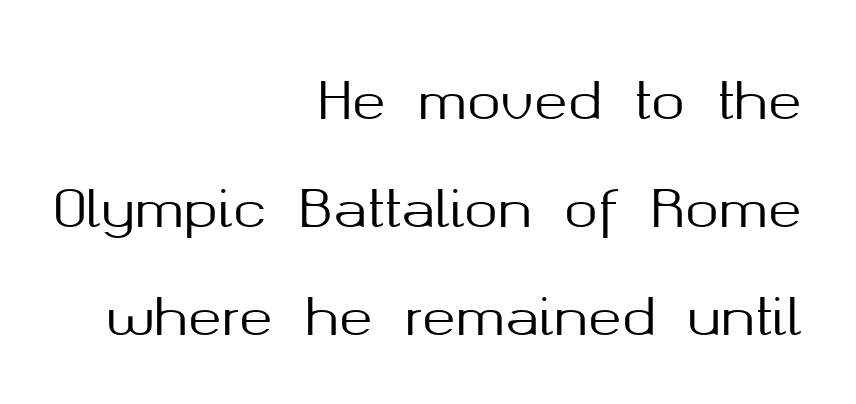
The typeface chosen for these lines omits serifs. Leftover space on each line is placed entirely before the opening word. Notice how the stems are strictly vertical — no italics here. Interline gaps are noticeably wide in this sample. Each word holds together tightly as a unit, with standard inter-letter gaps. The passage shown is not underscored anywhere.
